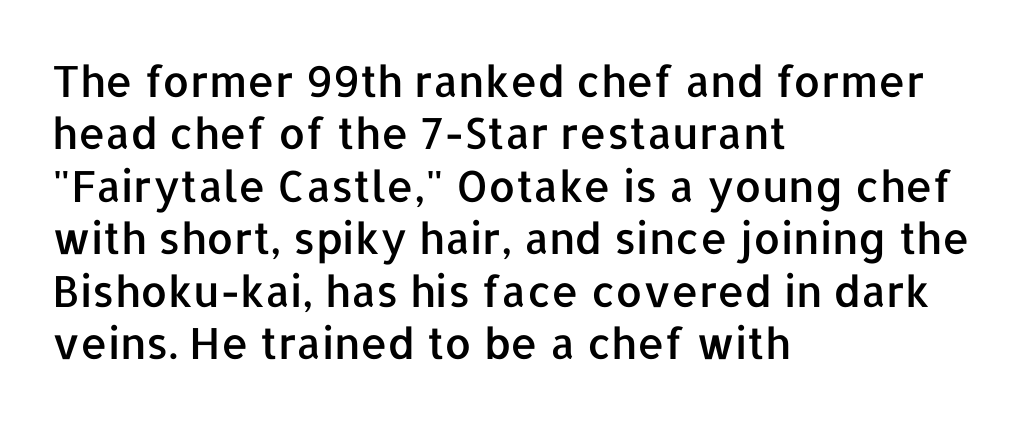
The image shows 43 px sans-serif type, upright; set left-aligned, line spacing 1.22x, normal letter spacing, not underlined; low stroke contrast and a medium x-height.
